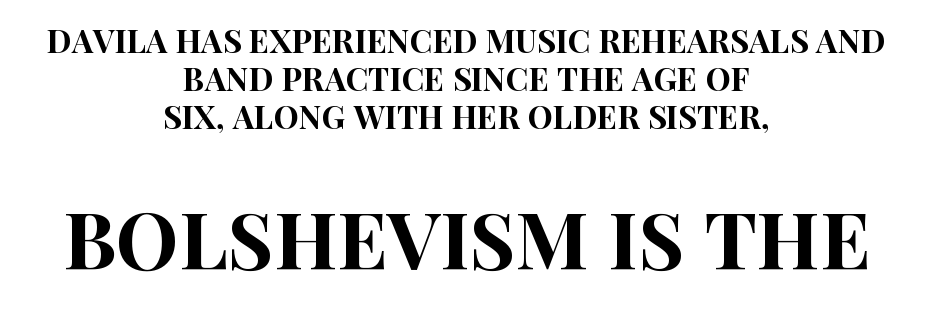
{"serif": "no", "italic": "no", "width": "condensed", "stroke_contrast": "high", "x_height": "large", "monospaced": "no", "underline": "no", "align": "center", "line_spacing_ratio": 1.19, "letter_spacing": "normal", "letter_spacing_em": 0.0, "larger_block": "second", "size_ratio": 2.47, "glyph_px": 79}
